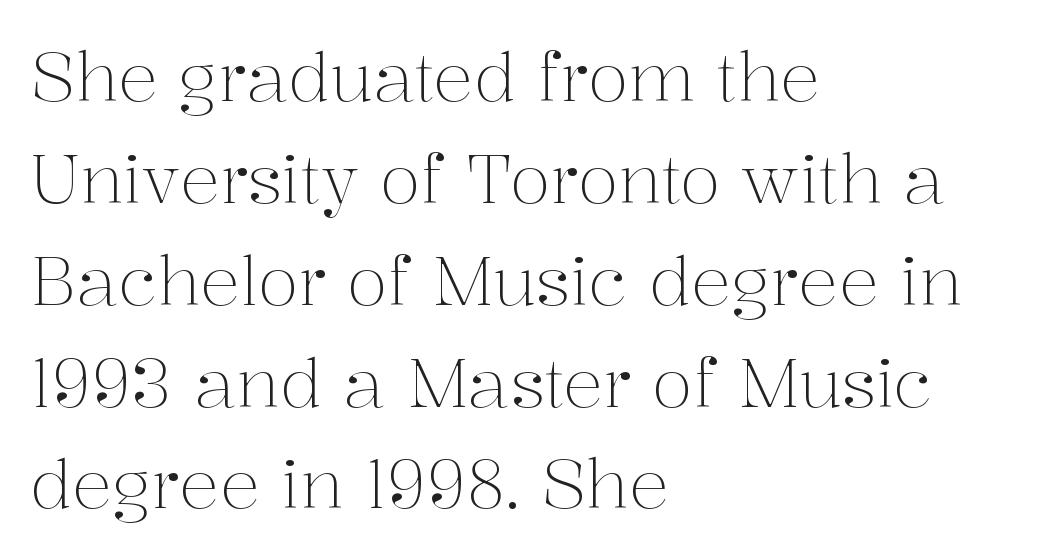
The image shows 67 px light serif type, upright; set left-aligned, normal line spacing (1.52x), normal letter spacing, not underlined; medium stroke contrast and a medium x-height.
